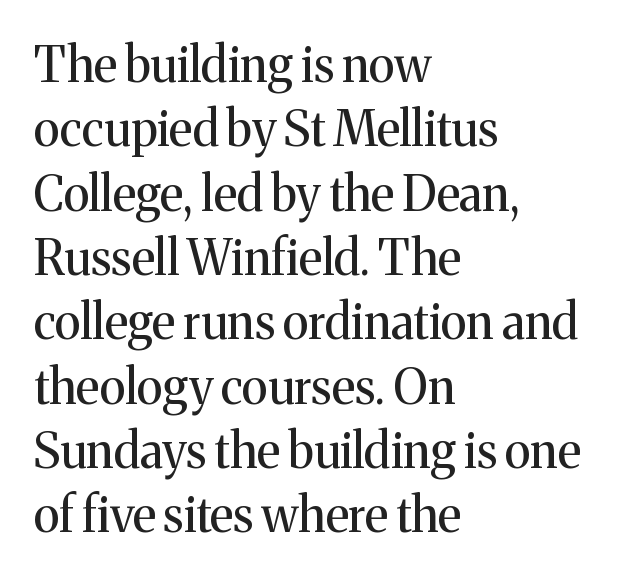
{"serif": "yes", "italic": "no", "bold": "no", "weight": "regular", "width": "normal", "stroke_contrast": "medium", "x_height": "medium", "monospaced": "no", "underline": "no", "align": "left", "line_spacing": "normal", "line_spacing_ratio": 1.34, "letter_spacing": "normal", "letter_spacing_em": 0.0, "glyph_px": 48}
